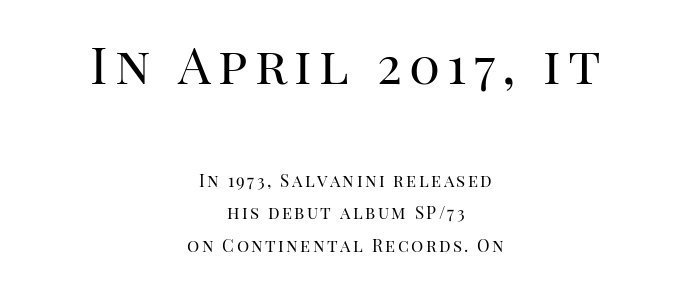
{"serif": "yes", "italic": "no", "bold": "no", "weight": "regular", "width": "normal", "stroke_contrast": "high", "x_height": "large", "monospaced": "no", "underline": "no", "align": "center", "line_spacing": "loose", "line_spacing_ratio": 1.91, "larger_block": "first", "size_ratio": 3.06, "glyph_px": 52}
